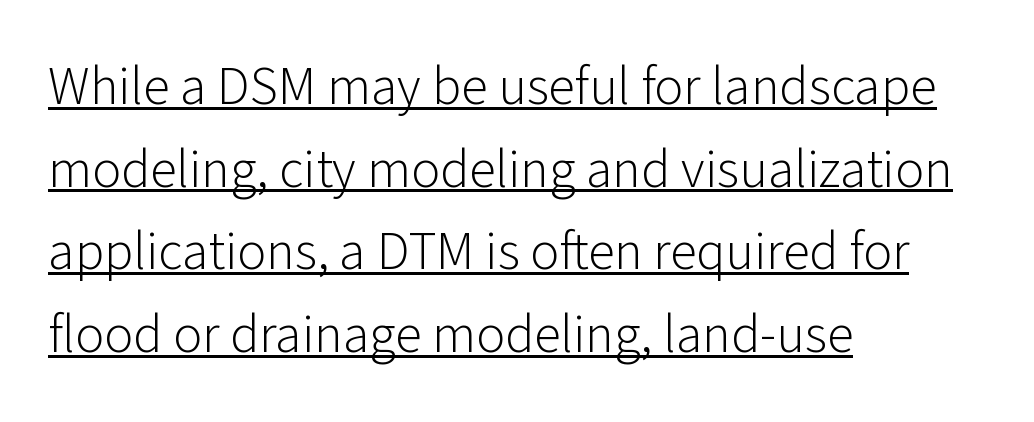
{"serif": "no", "italic": "no", "bold": "no", "weight": "light", "width": "normal", "stroke_contrast": "low", "x_height": "medium", "monospaced": "no", "underline": "yes", "align": "left", "line_spacing": "normal", "line_spacing_ratio": 1.53, "letter_spacing": "normal", "letter_spacing_em": 0.0, "glyph_px": 54}
